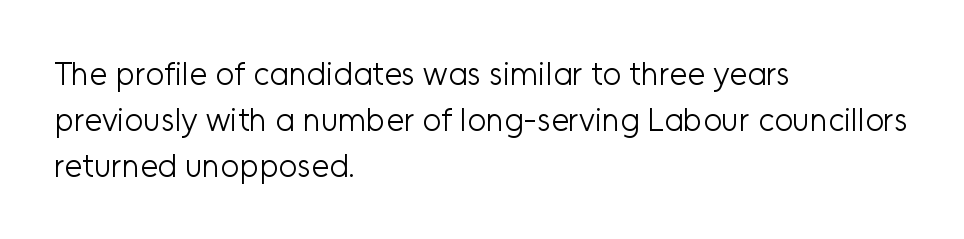
Q: Is the text bold? A: No.
Q: Is the text italic (slanted)? A: No, it is upright.
Q: Is the typeface a serif or a sans-serif typeface? A: Sans-serif.
Q: Is the text underlined? A: No.
Q: How is the paragraph aligned? A: Left-aligned.
Q: Is the spacing between letters normal or unusually wide? A: Normal.
Q: Is the spacing between lines tight, normal or loose? A: Normal.
Q: Width (condensed, normal, or wide)? A: Normal.
Q: Stroke contrast? A: Low.
Q: x-height? A: Medium.
Q: Monospaced? A: No.
